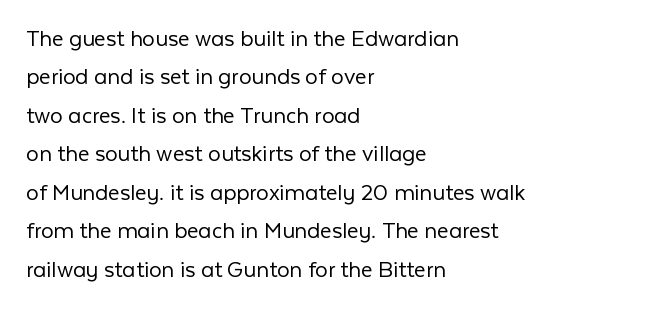
This sample uses an upright cut, with every glyph sitting square on the baseline. The string is rendered with underlining switched off. Tracking value appears to be zero — textbook default spacing. The lines in this sample share a left origin and differ only in where they stop. Vertical spacing — default.
